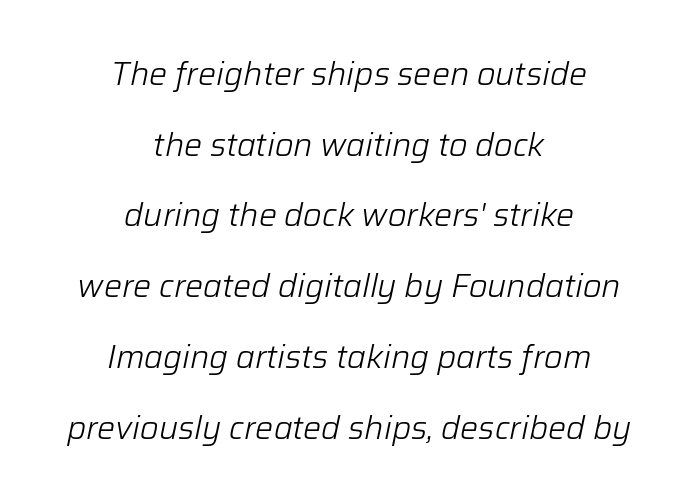
The image shows 32 px light type, italic (leaning right); set centered, loose line spacing (2.21x), normal letter spacing, not underlined; low stroke contrast and a medium x-height.
